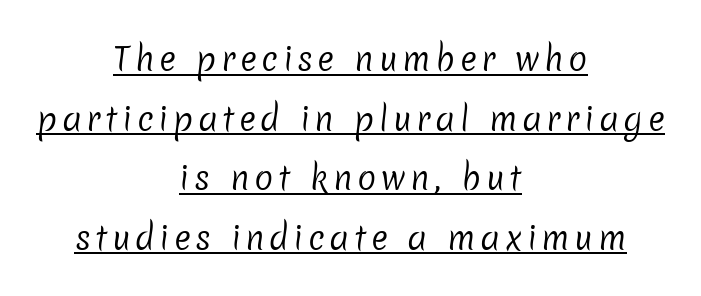
The lines in this sample share a center point and differ in where they start and stop. The face looks like a standard text weight, possibly lighter. A typographer would call this underscored text. To sum up the face: it is a sans, with no serifs.
